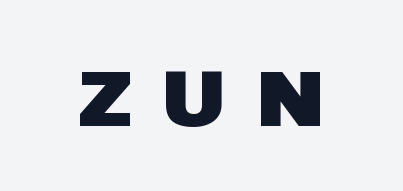
{"serif": "no", "italic": "no", "bold": "yes", "weight": "heavy", "width": "wide", "stroke_contrast": "low", "x_height": "medium", "monospaced": "no", "underline": "no", "letter_spacing": "wide", "letter_spacing_em": 0.4, "glyph_px": 78}
